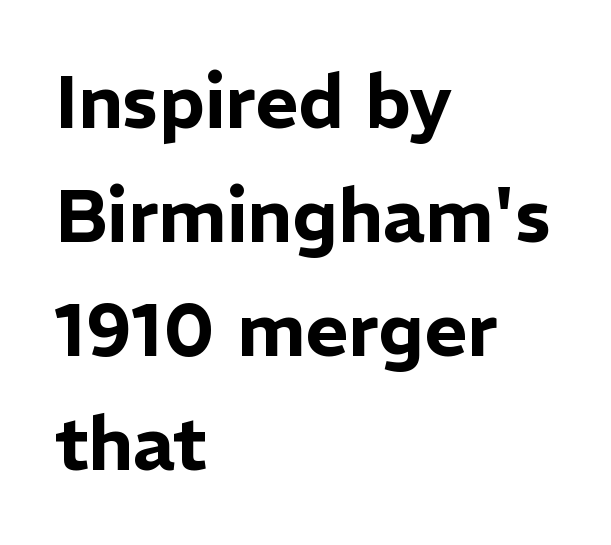
{"serif": "no", "italic": "no", "width": "normal", "stroke_contrast": "low", "x_height": "medium", "monospaced": "no", "underline": "no", "align": "left", "line_spacing": "normal", "line_spacing_ratio": 1.54, "letter_spacing": "normal", "letter_spacing_em": 0.0, "glyph_px": 74}
